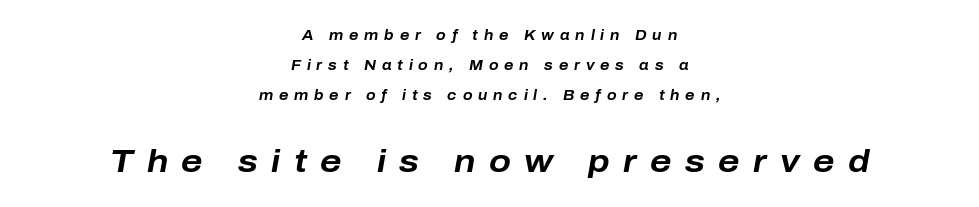
{"italic": "yes", "lean": "right", "slant_degrees": 10, "bold": "yes", "weight": "bold", "width": "normal", "stroke_contrast": "low", "x_height": "medium", "monospaced": "no", "underline": "no", "align": "center", "line_spacing": "loose", "line_spacing_ratio": 2.16, "letter_spacing": "wide", "letter_spacing_em": 0.42, "larger_block": "second", "size_ratio": 2.29, "glyph_px": 32}
